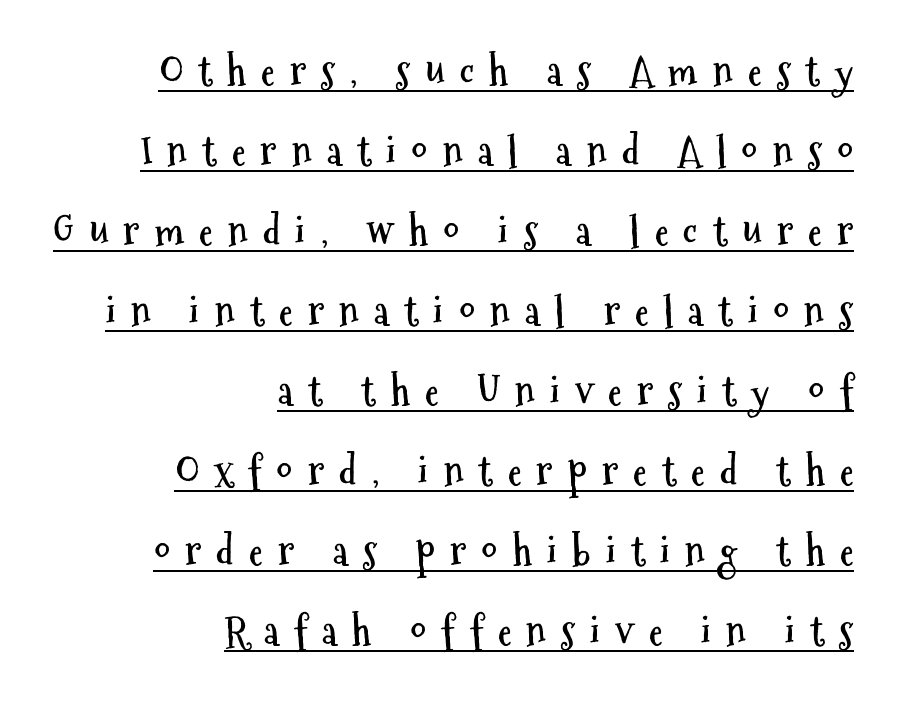
{"serif": "no", "italic": "no", "bold": "yes", "weight": "semibold", "width": "condensed", "stroke_contrast": "medium", "x_height": "medium", "monospaced": "no", "underline": "yes", "align": "right", "line_spacing": "loose", "line_spacing_ratio": 2.05, "letter_spacing": "wide", "letter_spacing_em": 0.39, "glyph_px": 39}
